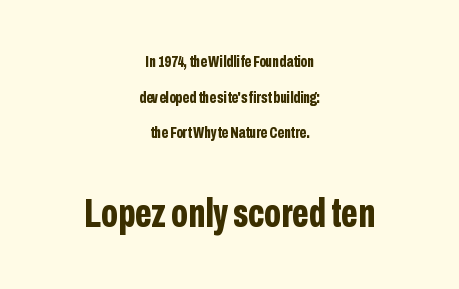
This layout puts the modest block above and the oversized block below. Type style note: lacks serifs. Default kerning and tracking; the words read as compact shapes. Short and long lines alike share a common midpoint.
